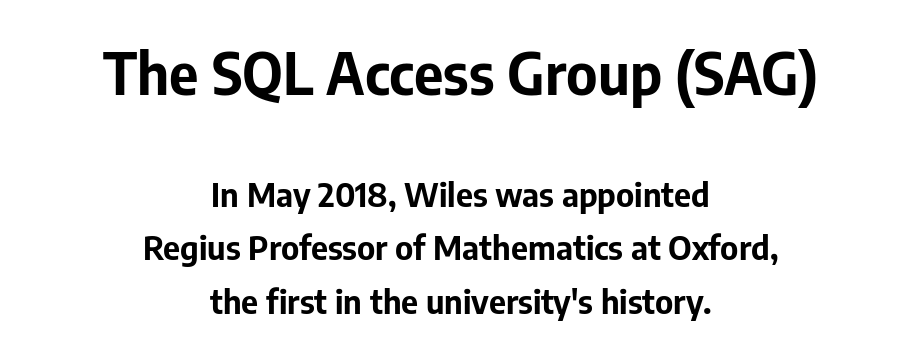
Q: Is the text bold? A: Yes.
Q: Is the text italic (slanted)? A: No, it is upright.
Q: Is the typeface a serif or a sans-serif typeface? A: Sans-serif.
Q: Is the text underlined? A: No.
Q: How is the paragraph aligned? A: Centered.
Q: Is the spacing between letters normal or unusually wide? A: Normal.
Q: Is the spacing between lines tight, normal or loose? A: Normal.
Q: Which block of text is set in a larger size, the first (top) or the second (bottom)? A: The first (top) one.
Q: Width (condensed, normal, or wide)? A: Normal.
Q: Stroke contrast? A: Low.
Q: x-height? A: Medium.
Q: Monospaced? A: No.
